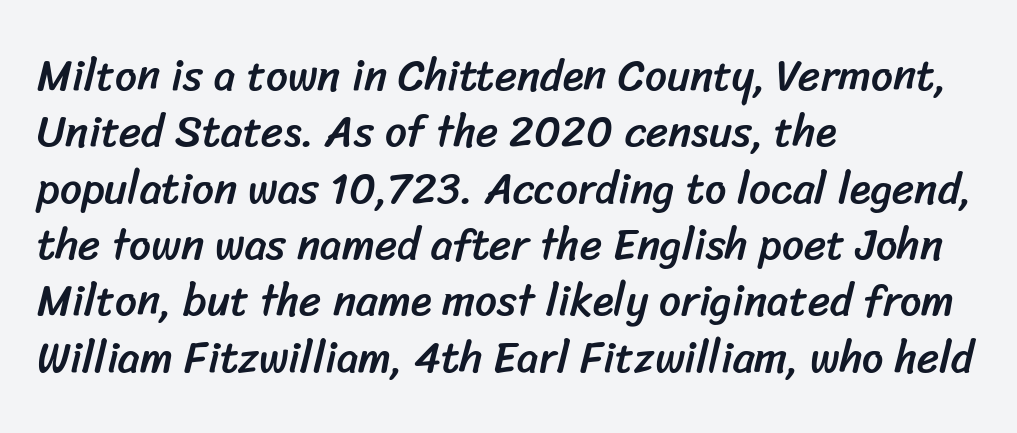
Q: Is the typeface a serif or a sans-serif typeface? A: Sans-serif.
Q: Is the text underlined? A: No.
Q: How is the paragraph aligned? A: Left-aligned.
Q: Is the spacing between letters normal or unusually wide? A: Normal.
Q: Is the spacing between lines tight, normal or loose? A: Normal.
Q: Width (condensed, normal, or wide)? A: Normal.
Q: Stroke contrast? A: Low.
Q: x-height? A: Medium.
Q: Monospaced? A: No.
